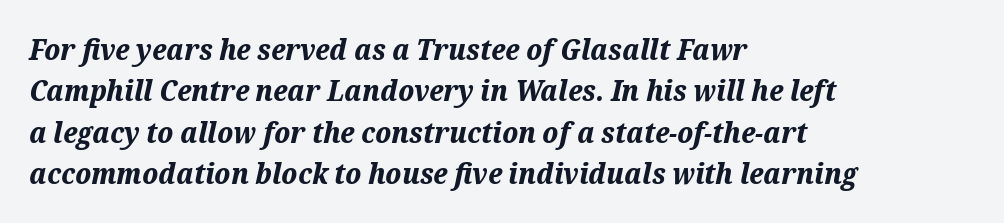
The specimen omits any rule beneath the text block's lines. The letters advance in unequal steps, a hallmark of proportional type. In terms of weight, the rendering is a true, heavy bold. All the whitespace from short lines collects on the right. In terms of posture, this sample is oblique.
